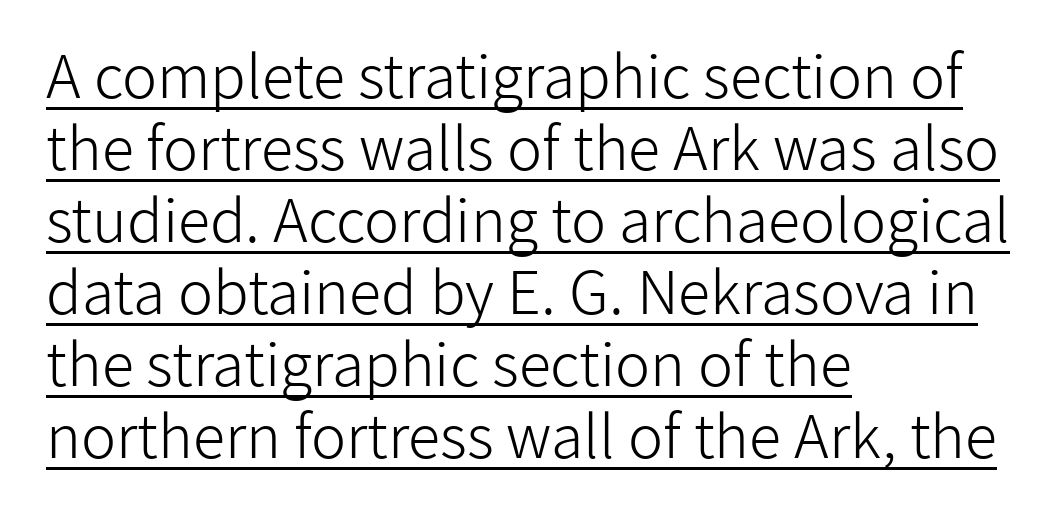
Q: Is the text bold? A: No.
Q: Is the text italic (slanted)? A: No, it is upright.
Q: Is the typeface a serif or a sans-serif typeface? A: Sans-serif.
Q: Is the text underlined? A: Yes.
Q: How is the paragraph aligned? A: Left-aligned.
Q: Is the spacing between letters normal or unusually wide? A: Normal.
Q: Width (condensed, normal, or wide)? A: Normal.
Q: Stroke contrast? A: Low.
Q: x-height? A: Medium.
Q: Monospaced? A: No.
